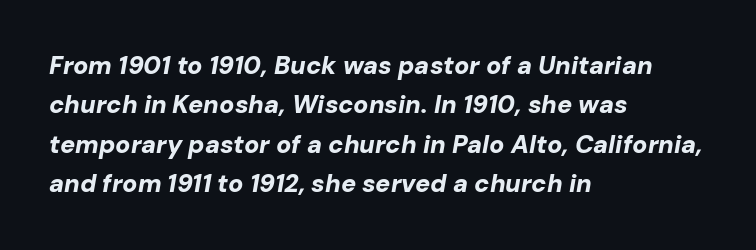
Q: Is the text bold? A: Yes.
Q: Is the text italic (slanted)? A: Yes, it leans right by about 10 degrees.
Q: Is the text underlined? A: No.
Q: How is the paragraph aligned? A: Left-aligned.
Q: Is the spacing between letters normal or unusually wide? A: Normal.
Q: Is the spacing between lines tight, normal or loose? A: Normal.
